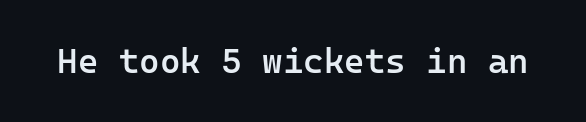
Q: Is the text bold? A: Semi-bold.
Q: Is the text italic (slanted)? A: No, it is upright.
Q: Is the typeface a serif or a sans-serif typeface? A: Sans-serif.
Q: Is the text underlined? A: No.
Q: Is the spacing between letters normal or unusually wide? A: Normal.
Q: Width (condensed, normal, or wide)? A: Normal.
Q: Stroke contrast? A: Low.
Q: x-height? A: Medium.
Q: Monospaced? A: Yes.
